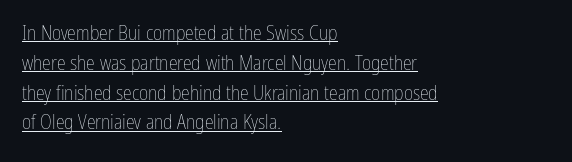
Weight class: somewhere from thin through regular. This is the regular roman posture of the typeface. The rendering uses a moderate line-height, typical for paragraphs. The lines in this sample share a left origin and differ only in where they stop.
